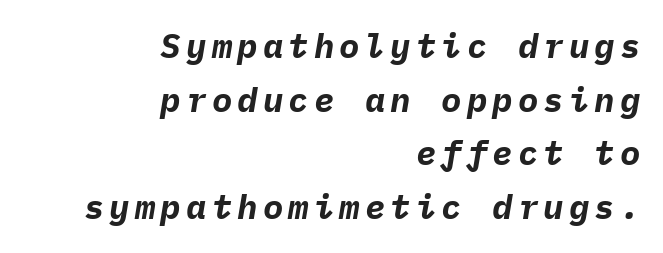
Do the characters align in a grid? Yes, the font is monospaced. The lettering tilts uniformly, giving the passage an italic look. The glyphs are unaccompanied by any horizontal stroke below them. Visually the block forms a straight wall on the right and a jagged coastline on the left. A full-strength bold gives these letters their thick strokes. Notice how descenders clear the ascenders below comfortably — that's standard leading.
